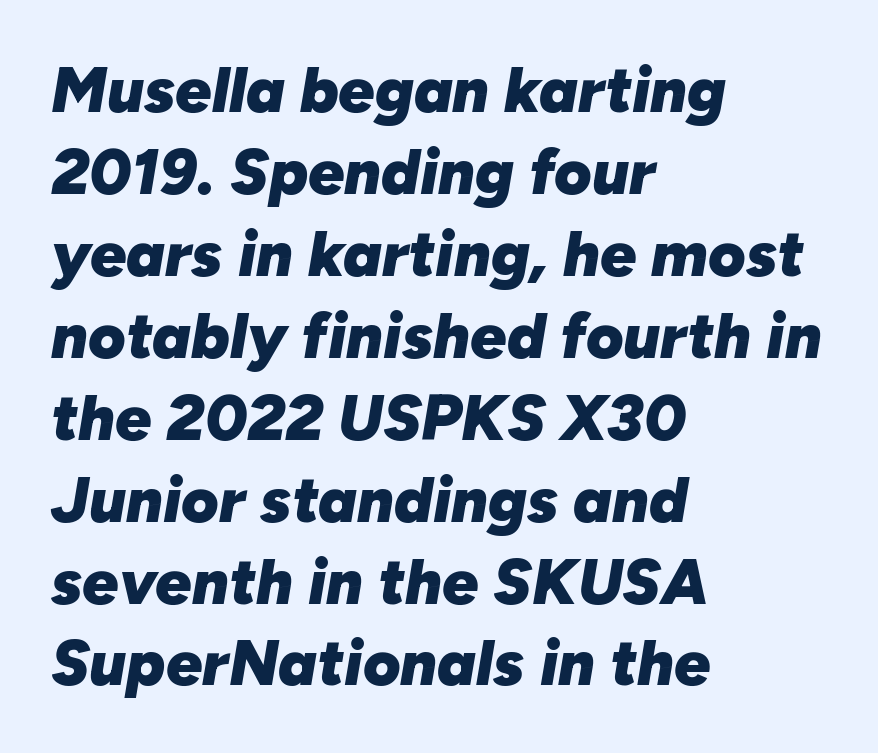
Q: Is the text bold? A: Yes.
Q: Is the text italic (slanted)? A: Yes, it leans right by about 10 degrees.
Q: Is the text underlined? A: No.
Q: How is the paragraph aligned? A: Left-aligned.
Q: Is the spacing between letters normal or unusually wide? A: Normal.
Q: Is the spacing between lines tight, normal or loose? A: Normal.
Q: Width (condensed, normal, or wide)? A: Normal.
Q: Stroke contrast? A: Low.
Q: x-height? A: Medium.
Q: Monospaced? A: No.
